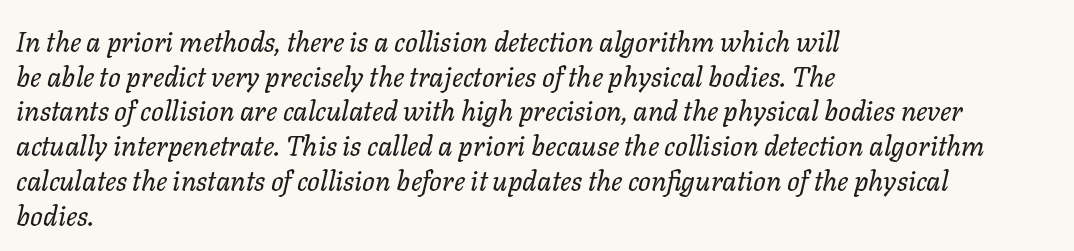
The image shows 28 px regular-weight type, italic (leaning right); set left-aligned, line spacing 1.24x, normal letter spacing, not underlined; low stroke contrast and a medium x-height.
